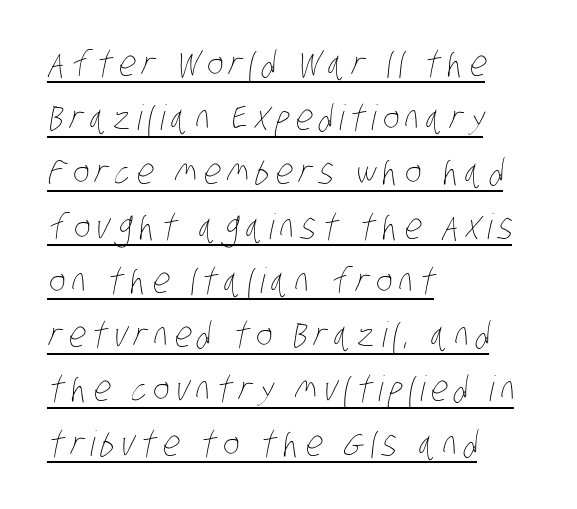
{"bold": "no", "weight": "thin", "width": "condensed", "stroke_contrast": "low", "x_height": "large", "monospaced": "no", "underline": "yes", "align": "left", "line_spacing": "normal", "line_spacing_ratio": 1.55, "glyph_px": 35}
